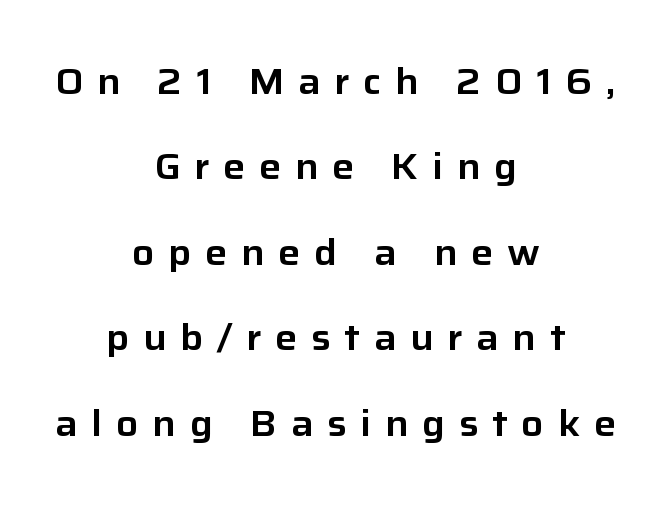
{"serif": "no", "italic": "no", "width": "normal", "stroke_contrast": "low", "x_height": "medium", "monospaced": "no", "underline": "no", "align": "center", "line_spacing": "loose", "line_spacing_ratio": 2.31, "letter_spacing": "wide", "letter_spacing_em": 0.37, "glyph_px": 37}
